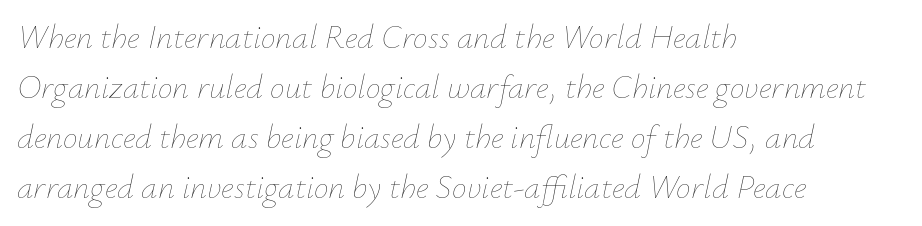
Q: Is the text bold? A: No.
Q: Is the text italic (slanted)? A: Yes, it leans right by about 12 degrees.
Q: Is the text underlined? A: No.
Q: How is the paragraph aligned? A: Left-aligned.
Q: Is the spacing between letters normal or unusually wide? A: Normal.
Q: Is the spacing between lines tight, normal or loose? A: Normal.
Q: Width (condensed, normal, or wide)? A: Normal.
Q: Stroke contrast? A: Low.
Q: x-height? A: Small.
Q: Monospaced? A: No.
